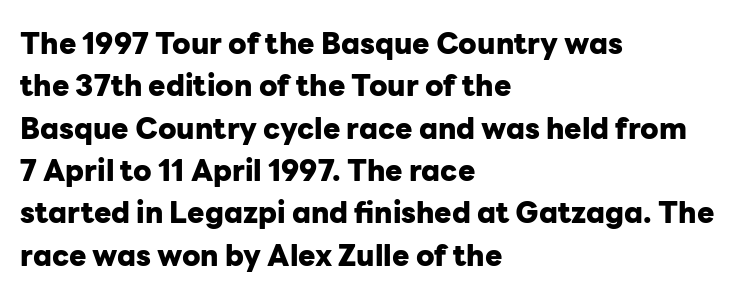
{"serif": "no", "italic": "no", "bold": "yes", "weight": "heavy", "width": "normal", "stroke_contrast": "low", "x_height": "medium", "monospaced": "no", "underline": "no", "align": "left", "line_spacing": "normal", "line_spacing_ratio": 1.46, "letter_spacing": "normal", "letter_spacing_em": 0.0, "glyph_px": 29}
